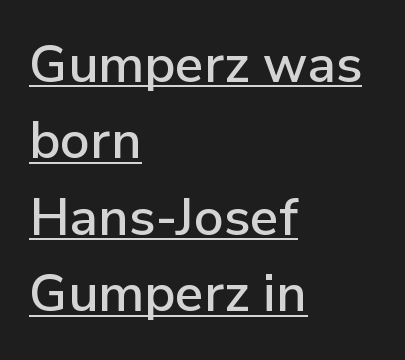
{"serif": "no", "italic": "no", "width": "normal", "stroke_contrast": "low", "x_height": "medium", "monospaced": "no", "underline": "yes", "align": "left", "line_spacing": "normal", "line_spacing_ratio": 1.47, "letter_spacing": "normal", "letter_spacing_em": 0.0, "glyph_px": 52}
